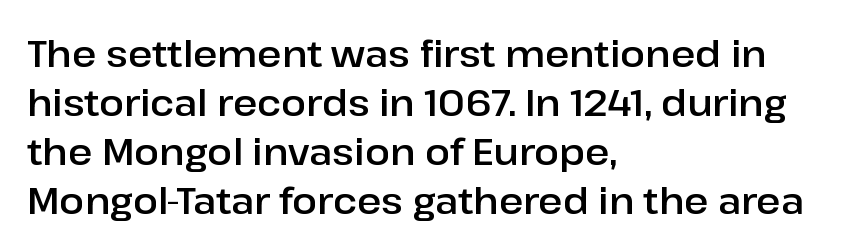
The image shows 37 px sans-serif type, upright; set left-aligned, normal line spacing (1.32x), normal letter spacing, not underlined; low stroke contrast and a medium x-height.
